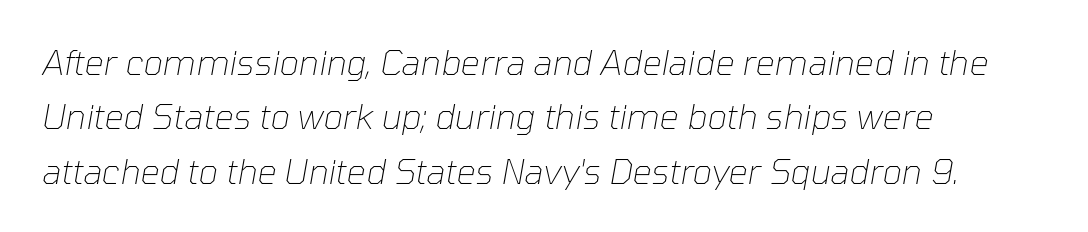
Q: Is the text bold? A: No.
Q: Is the text italic (slanted)? A: Yes, it leans right by about 10 degrees.
Q: Is the text underlined? A: No.
Q: How is the paragraph aligned? A: Left-aligned.
Q: Is the spacing between letters normal or unusually wide? A: Normal.
Q: Is the spacing between lines tight, normal or loose? A: Normal.
Q: Width (condensed, normal, or wide)? A: Normal.
Q: Stroke contrast? A: Low.
Q: x-height? A: Medium.
Q: Monospaced? A: No.
